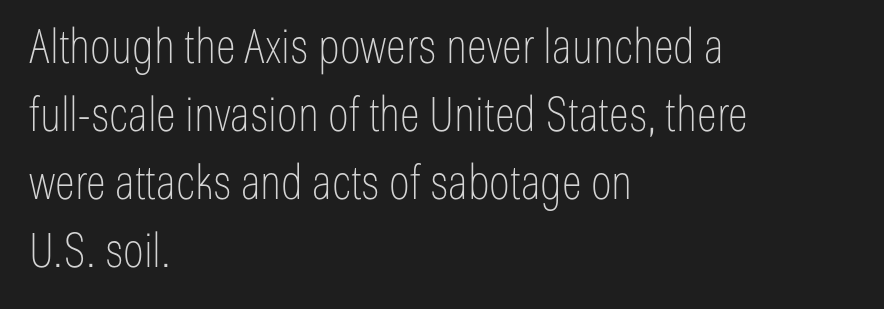
The letters carry no serifs — their stems end cleanly without finishing strokes. Whoever set this chose a conventional vertical rhythm. The face used here is rendered with its standard letterfit. These lines are rendered in a variable-pitch font.
